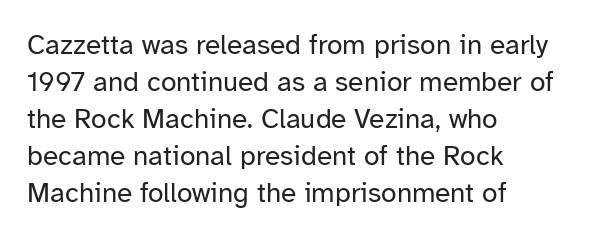
Q: Is the text bold? A: No.
Q: Is the text italic (slanted)? A: No, it is upright.
Q: Is the typeface a serif or a sans-serif typeface? A: Sans-serif.
Q: Is the text underlined? A: No.
Q: How is the paragraph aligned? A: Left-aligned.
Q: Is the spacing between letters normal or unusually wide? A: Normal.
Q: Is the spacing between lines tight, normal or loose? A: Normal.
Q: Width (condensed, normal, or wide)? A: Normal.
Q: Stroke contrast? A: Low.
Q: x-height? A: Medium.
Q: Monospaced? A: No.
